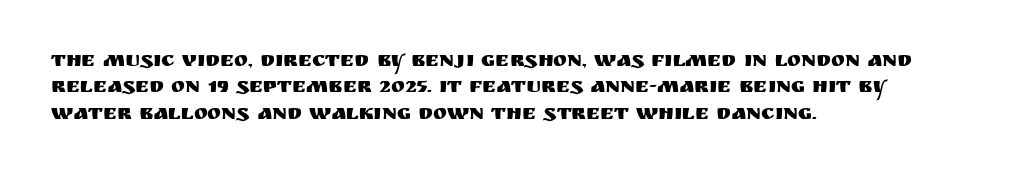
The image shows 21 px text type, upright; set left-aligned, normal line spacing (1.26x), normal letter spacing, not underlined.
